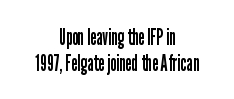
{"italic": "no", "bold": "no", "underline": "no", "align": "center", "line_spacing": "tight", "line_spacing_ratio": 1.12, "letter_spacing": "normal", "letter_spacing_em": 0.0, "glyph_px": 23}
